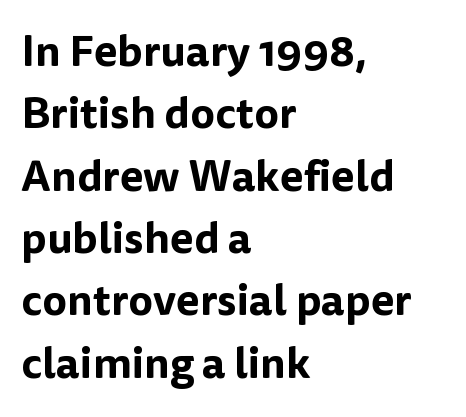
Summary of vertical rhythm: regular, with standard interline spacing. Characters remain perfectly vertical along every line. You could not count columns in this text — the font is proportionally spaced. Look at the tracking — it's just the regular setting, nothing added. Descenders are the only things crossing below the line. The paragraph has a hard left edge and a soft right edge.
